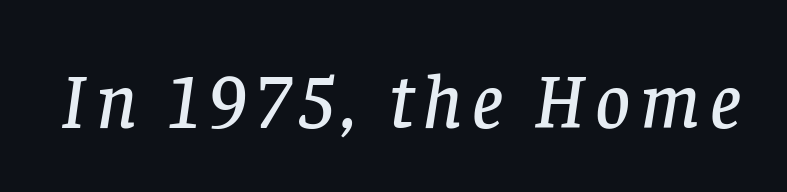
The passage shown is typeset with a serif family. The gap between lines stays unmarked. Think of a printed novel: that variable character pitch is what you see here. Quick note: italic.
